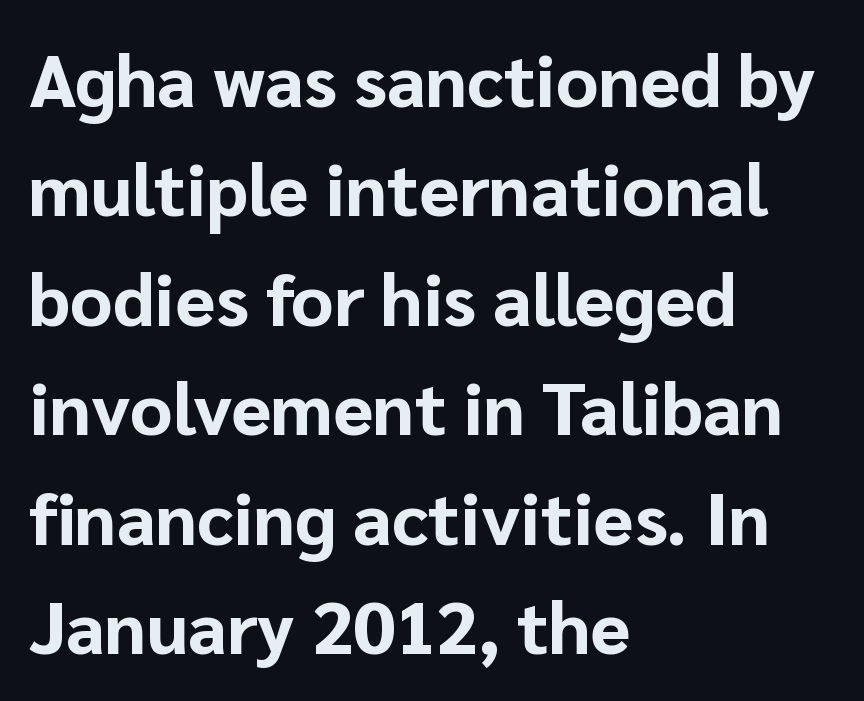
The compositor pushed each line to the left boundary. This sample keeps an unexceptional amount of space between lines. In terms of letterspacing, this is plain default setting. The letters advance in unequal steps, a hallmark of proportional type. The area under the type is left untouched. Each letter's strokes conclude bluntly, with no projecting serifs.
